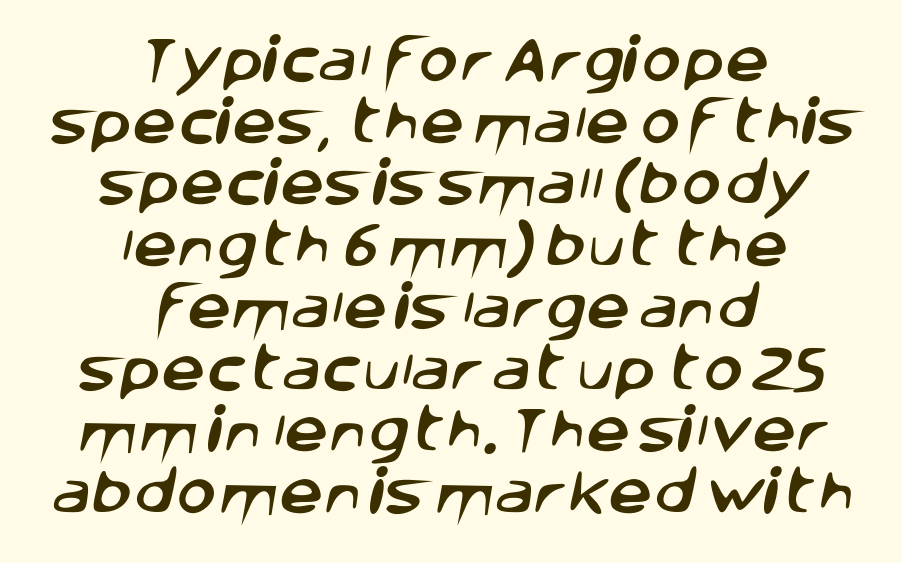
Look at the tracking — it's just the regular setting, nothing added. The baseline area is clear. Leftover space on each line is divided equally before and after the words. The passage shown is typed in a proportional face where columns would drift. The leading is moderate, giving the passage an even texture.
